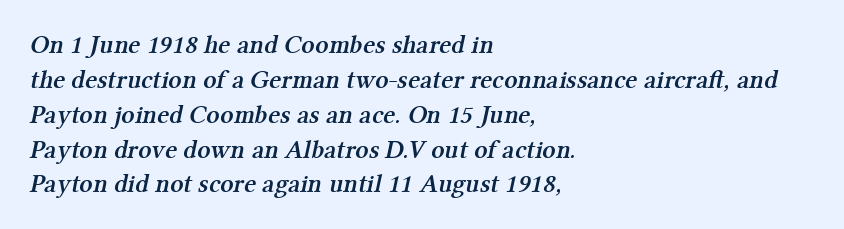
Every letter is mildly thick-stroked: semibold rather than bold. The passage shown is not underscored anywhere. Normally led — the rows are evenly, conventionally spaced. Each word holds together tightly as a unit, with standard inter-letter gaps. One-word summary of the alignment: left.
